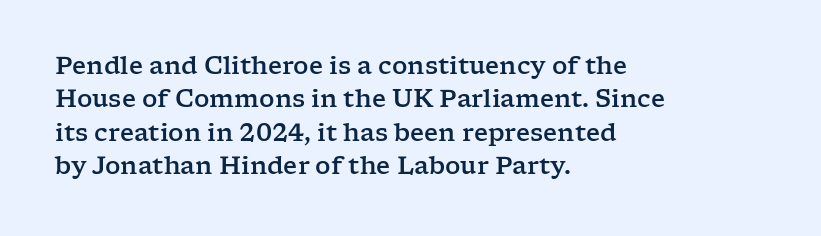
The image shows 24 px text type, upright; set left-aligned, normal line spacing (1.39x), normal letter spacing, not underlined.
